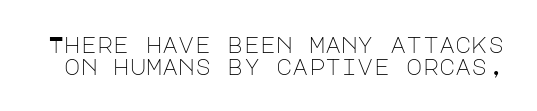
The image shows 22 px text type, upright; set tight line spacing (1.0x), normal letter spacing, not underlined.
